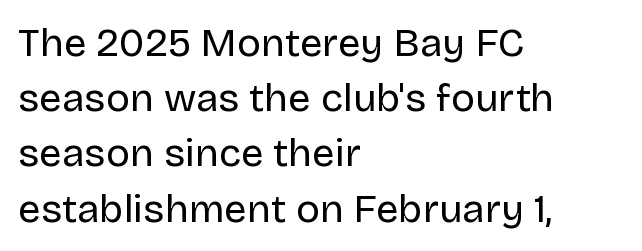
Q: Is the text bold? A: No.
Q: Is the text italic (slanted)? A: No, it is upright.
Q: Is the typeface a serif or a sans-serif typeface? A: Sans-serif.
Q: Is the text underlined? A: No.
Q: How is the paragraph aligned? A: Left-aligned.
Q: Is the spacing between letters normal or unusually wide? A: Normal.
Q: Is the spacing between lines tight, normal or loose? A: Normal.
Q: Width (condensed, normal, or wide)? A: Normal.
Q: Stroke contrast? A: Low.
Q: x-height? A: Large.
Q: Monospaced? A: No.
